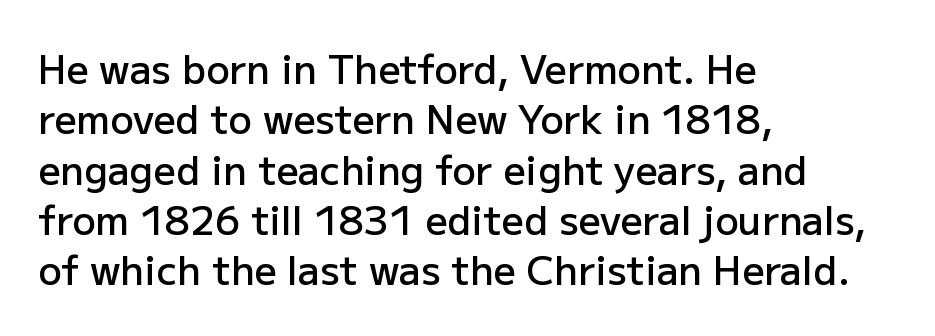
{"serif": "no", "italic": "no", "bold": "semi", "weight": "semibold", "width": "normal", "stroke_contrast": "low", "x_height": "medium", "monospaced": "no", "underline": "no", "align": "left", "line_spacing": "normal", "line_spacing_ratio": 1.29, "letter_spacing": "normal", "letter_spacing_em": 0.0, "glyph_px": 39}
